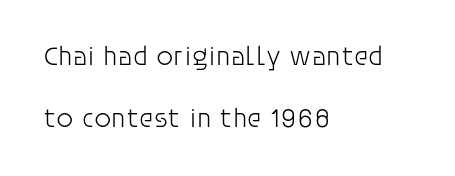
{"italic": "no", "bold": "no", "underline": "no", "align": "left", "line_spacing": "loose", "line_spacing_ratio": 2.29, "letter_spacing": "normal", "letter_spacing_em": 0.0, "glyph_px": 27}
